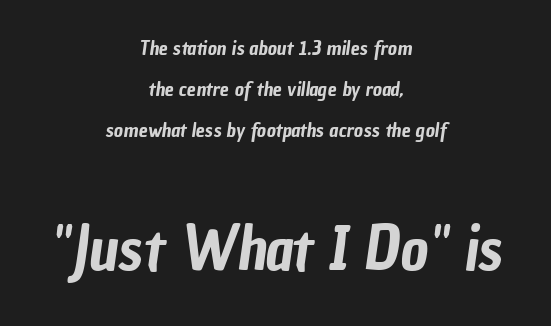
Q: Is the typeface a serif or a sans-serif typeface? A: Sans-serif.
Q: Is the text underlined? A: No.
Q: How is the paragraph aligned? A: Centered.
Q: Is the spacing between letters normal or unusually wide? A: Normal.
Q: Is the spacing between lines tight, normal or loose? A: Loose.
Q: Which block of text is set in a larger size, the first (top) or the second (bottom)? A: The second (bottom) one.
Q: Width (condensed, normal, or wide)? A: Condensed.
Q: Stroke contrast? A: Low.
Q: x-height? A: Medium.
Q: Monospaced? A: No.
